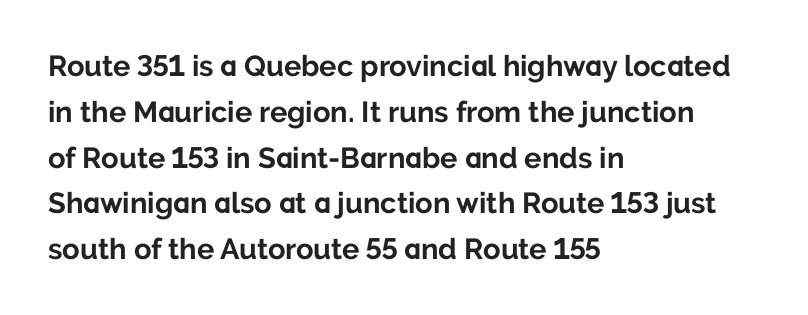
{"serif": "no", "italic": "no", "bold": "yes", "weight": "bold", "width": "normal", "stroke_contrast": "low", "x_height": "medium", "monospaced": "no", "underline": "no", "align": "left", "line_spacing": "normal", "line_spacing_ratio": 1.58, "letter_spacing": "normal", "letter_spacing_em": 0.0, "glyph_px": 29}
